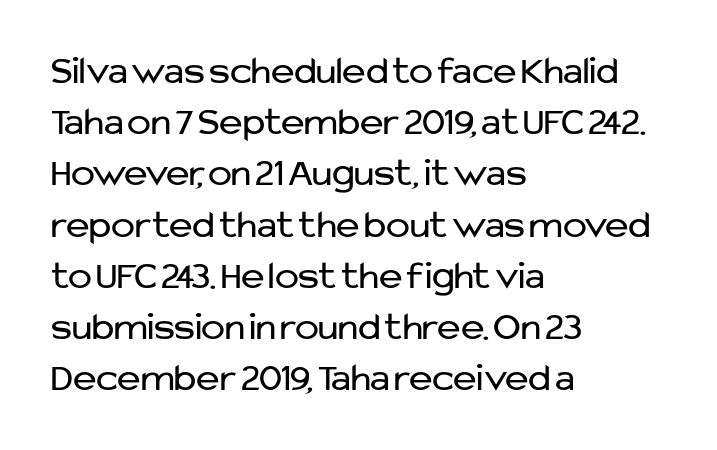
{"serif": "no", "italic": "no", "bold": "no", "weight": "regular", "width": "normal", "stroke_contrast": "low", "x_height": "medium", "monospaced": "no", "underline": "no", "align": "left", "line_spacing": "normal", "line_spacing_ratio": 1.28, "letter_spacing": "normal", "letter_spacing_em": 0.0, "glyph_px": 40}
